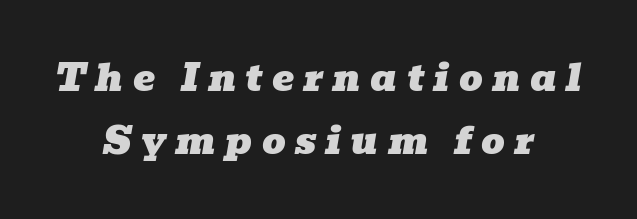
{"serif": "yes", "italic": "yes", "lean": "right", "slant_degrees": 10, "width": "wide", "stroke_contrast": "low", "x_height": "medium", "monospaced": "no", "underline": "no", "align": "center", "line_spacing": "normal", "line_spacing_ratio": 1.69, "letter_spacing": "wide", "letter_spacing_em": 0.25, "glyph_px": 37}
